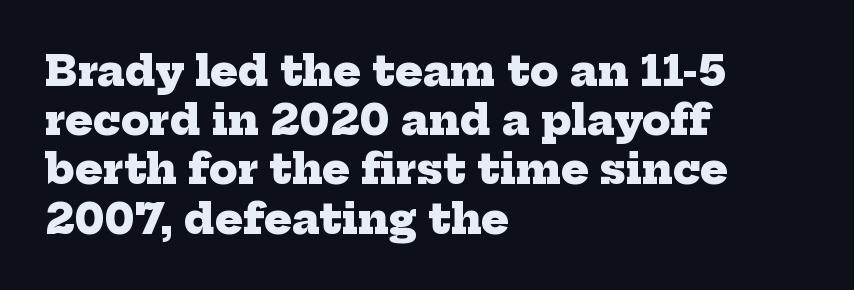
Typographically, this falls in the serif category. The letters are bold, with thick, heavy strokes. The lines in this sample share a left origin and differ only in where they stop. Spacing between characters is what you'd get straight out of the box.
